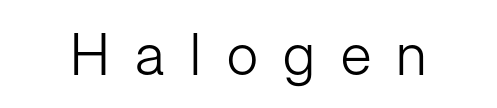
Q: Is the text bold? A: No.
Q: Is the text italic (slanted)? A: No, it is upright.
Q: Is the typeface a serif or a sans-serif typeface? A: Sans-serif.
Q: Is the text underlined? A: No.
Q: Is the spacing between letters normal or unusually wide? A: Unusually wide.
Q: Width (condensed, normal, or wide)? A: Normal.
Q: Stroke contrast? A: Low.
Q: x-height? A: Medium.
Q: Monospaced? A: No.
